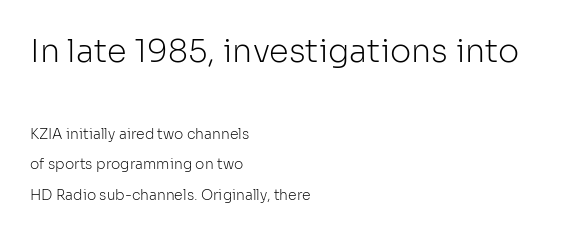
The image shows 32 px light sans-serif type, upright; set left-aligned, loose line spacing (2.17x), normal letter spacing, not underlined; the first (top) block is 2.29x larger; low stroke contrast and a medium x-height.
